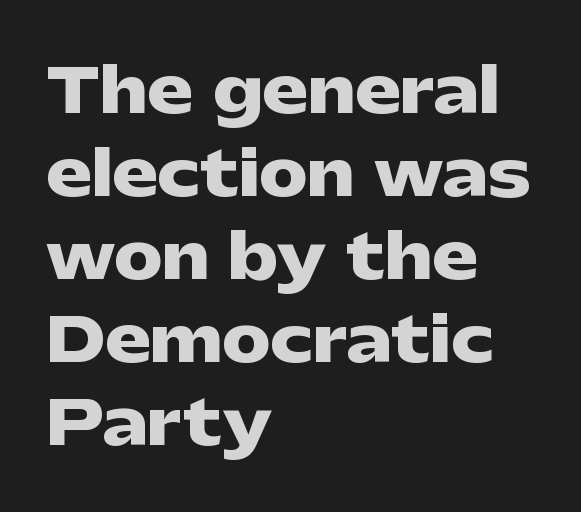
{"serif": "no", "italic": "no", "bold": "yes", "weight": "heavy", "width": "wide", "stroke_contrast": "low", "x_height": "medium", "monospaced": "no", "underline": "no", "align": "left", "line_spacing": "normal", "line_spacing_ratio": 1.36, "letter_spacing": "normal", "letter_spacing_em": 0.0, "glyph_px": 61}
